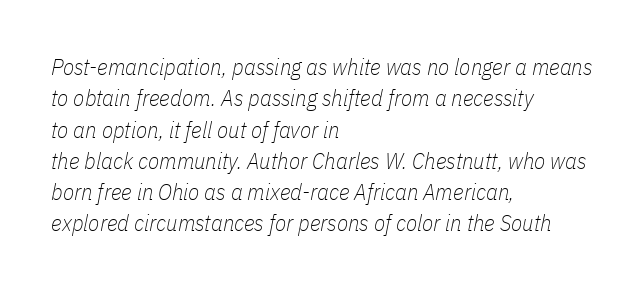
Glyph-to-glyph distance matches everyday printed text. The rag falls on the right side of this text block. Notice how the stems are inclined rather than vertical — that's the hallmark of italics. No letter is thick-stroked: the sample isn't bold.
